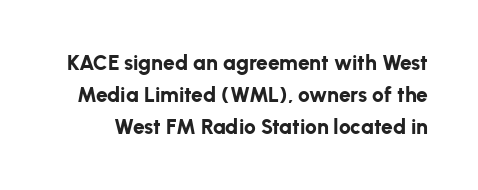
Q: Is the text bold? A: Yes.
Q: Is the text italic (slanted)? A: No, it is upright.
Q: Is the text underlined? A: No.
Q: Is the spacing between letters normal or unusually wide? A: Normal.
Q: Is the spacing between lines tight, normal or loose? A: Normal.
